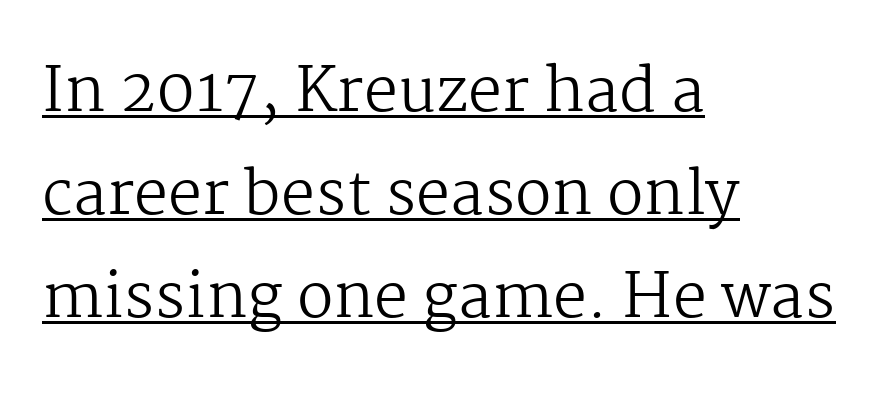
{"serif": "yes", "italic": "no", "bold": "no", "weight": "regular", "width": "normal", "stroke_contrast": "medium", "x_height": "medium", "monospaced": "no", "underline": "yes", "align": "left", "line_spacing": "normal", "line_spacing_ratio": 1.69, "letter_spacing": "normal", "letter_spacing_em": 0.0, "glyph_px": 61}
